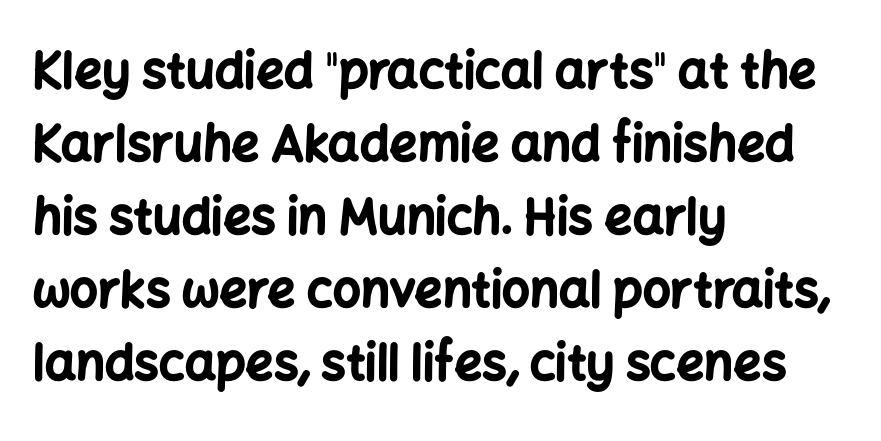
The image shows 49 px bold sans-serif type, upright; set left-aligned, normal line spacing (1.49x), normal letter spacing, not underlined; low stroke contrast and a medium x-height.
